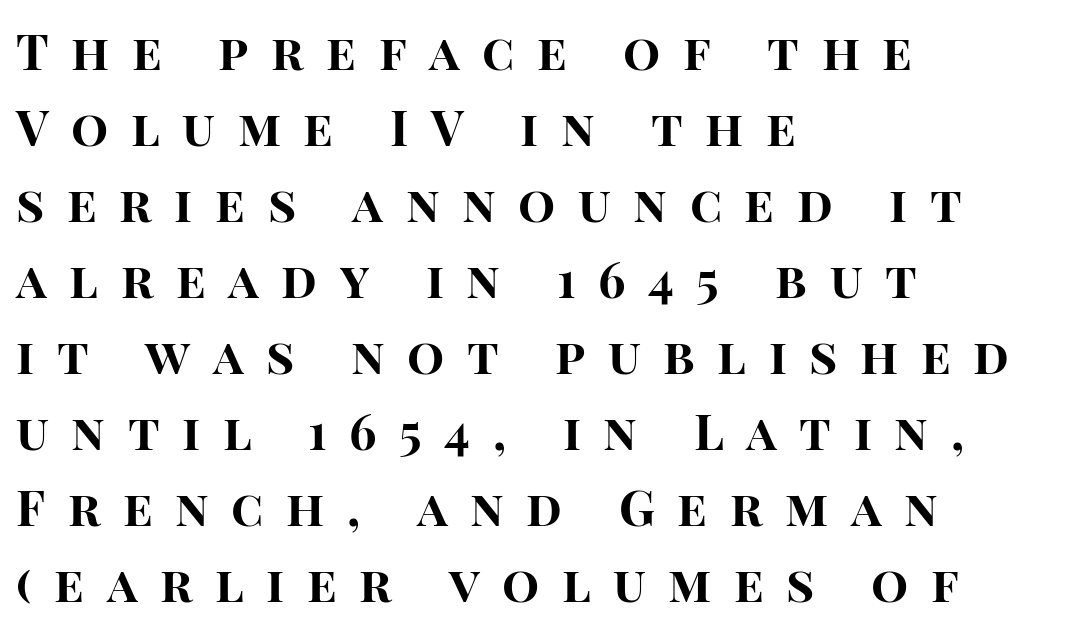
The image shows 49 px bold sans-serif type, upright; set left-aligned, normal line spacing (1.55x), unusually wide letter spacing (+0.46 em), not underlined; high stroke contrast and a large x-height.
